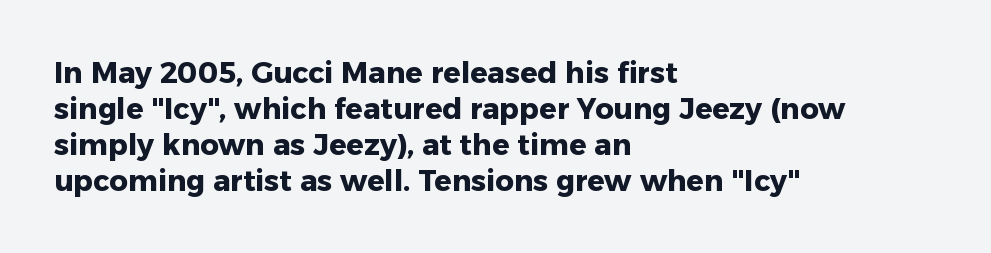
Q: Is the text bold? A: Yes.
Q: Is the text italic (slanted)? A: No, it is upright.
Q: Is the typeface a serif or a sans-serif typeface? A: Sans-serif.
Q: Is the text underlined? A: No.
Q: How is the paragraph aligned? A: Left-aligned.
Q: Is the spacing between letters normal or unusually wide? A: Normal.
Q: Width (condensed, normal, or wide)? A: Normal.
Q: Stroke contrast? A: Low.
Q: x-height? A: Medium.
Q: Monospaced? A: No.
